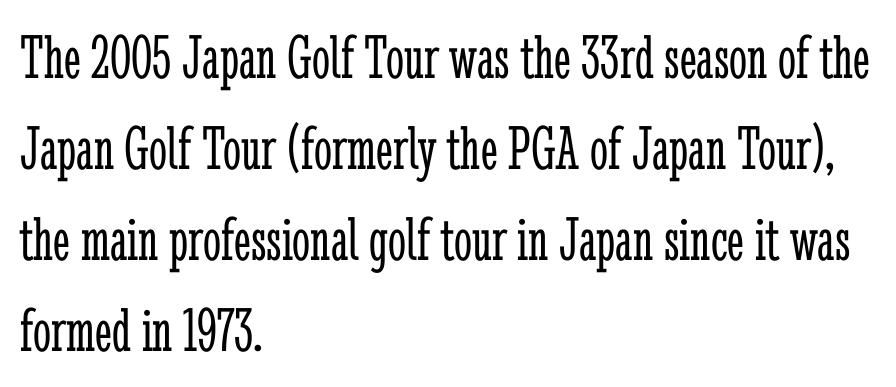
{"serif": "yes", "italic": "no", "bold": "no", "weight": "light", "width": "condensed", "stroke_contrast": "low", "x_height": "medium", "monospaced": "no", "underline": "no", "align": "left", "line_spacing": "normal", "line_spacing_ratio": 1.42, "letter_spacing": "normal", "letter_spacing_em": 0.0, "glyph_px": 64}
